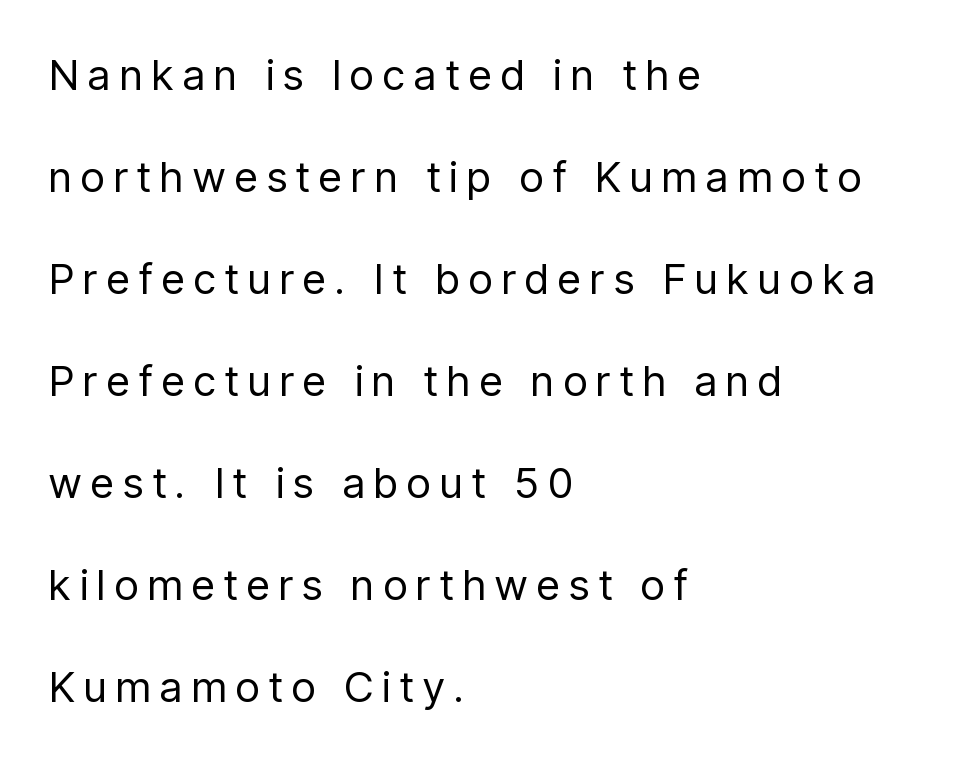
Q: Is the text bold? A: No.
Q: Is the text italic (slanted)? A: No, it is upright.
Q: Is the typeface a serif or a sans-serif typeface? A: Sans-serif.
Q: Is the text underlined? A: No.
Q: How is the paragraph aligned? A: Left-aligned.
Q: Is the spacing between letters normal or unusually wide? A: Unusually wide.
Q: Is the spacing between lines tight, normal or loose? A: Loose.
Q: Width (condensed, normal, or wide)? A: Condensed.
Q: Stroke contrast? A: Low.
Q: x-height? A: Medium.
Q: Monospaced? A: No.
